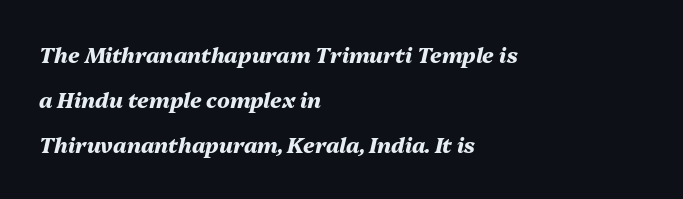
{"italic": "yes", "lean": "right", "slant_degrees": 13, "bold": "yes", "underline": "no", "align": "left", "line_spacing": "loose", "line_spacing_ratio": 2.15, "letter_spacing": "normal", "letter_spacing_em": 0.0, "glyph_px": 21}
